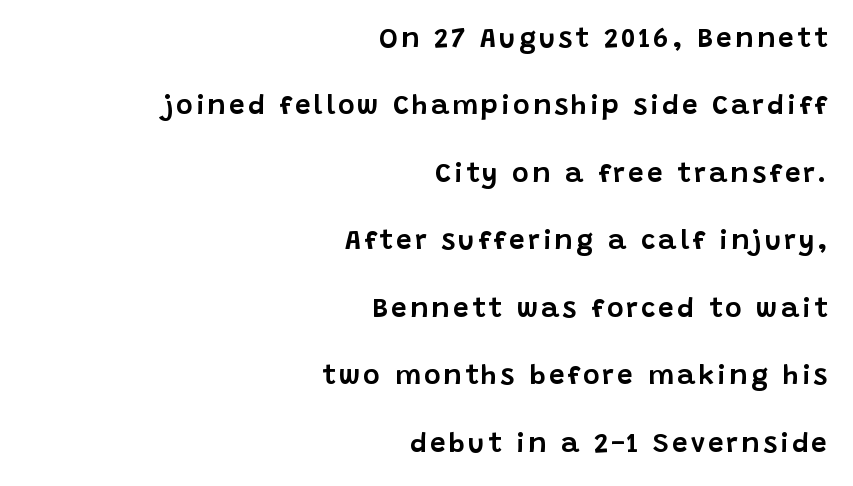
The rendering uses a large line-height, opening up the rows. Is this a fixed-width face? No — the glyphs have proportional, varying widths. What kind of face is this? One without serifs — a sans. The gap between lines stays unmarked. In CSS terms this would be text-align: right.
